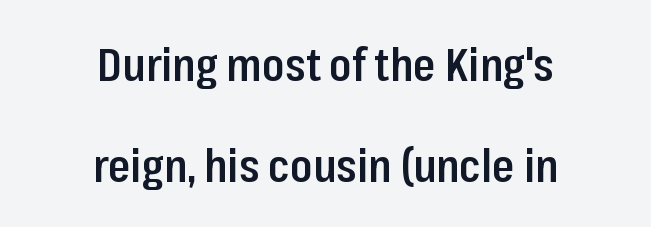
Q: Is the text bold? A: Semi-bold.
Q: Is the text italic (slanted)? A: No, it is upright.
Q: Is the typeface a serif or a sans-serif typeface? A: Sans-serif.
Q: Is the text underlined? A: No.
Q: How is the paragraph aligned? A: Centered.
Q: Is the spacing between letters normal or unusually wide? A: Normal.
Q: Is the spacing between lines tight, normal or loose? A: Loose.
Q: Width (condensed, normal, or wide)? A: Condensed.
Q: Stroke contrast? A: Low.
Q: x-height? A: Medium.
Q: Monospaced? A: No.
